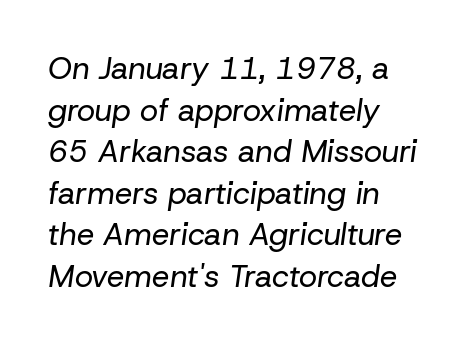
{"italic": "yes", "lean": "right", "slant_degrees": 8, "bold": "no", "weight": "regular", "width": "normal", "stroke_contrast": "low", "x_height": "medium", "monospaced": "no", "underline": "no", "align": "left", "line_spacing": "normal", "line_spacing_ratio": 1.34, "letter_spacing": "normal", "letter_spacing_em": 0.0, "glyph_px": 31}
